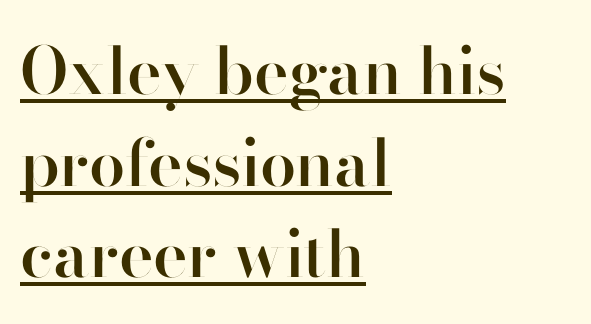
Unlike a traditional serif, this face leaves its strokes unadorned. In designer terms, the underline attribute is active on this setting. The ragged edge is on the right, which tells us the setting is flush left. Caption: semibold face, moderately heavy strokes. Inter-character spacing is left at the font's built-in metrics.
